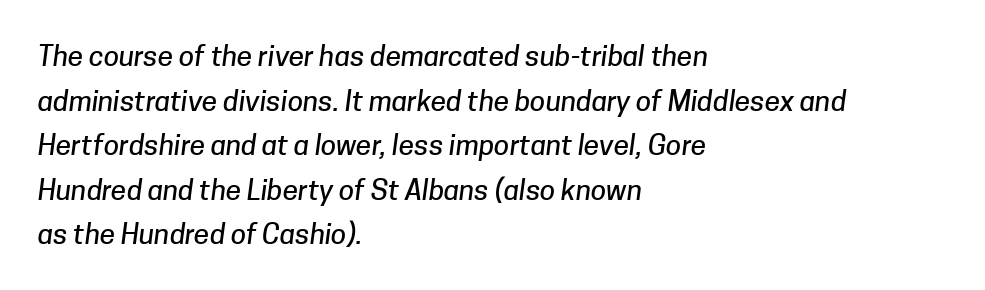
Serif or sans? Sans — the stroke terminals are bare. Caption: multi-line text, flush left, ragged right. The line texture is even and compact thanks to regular tracking. Looks like regular typesetting: each glyph gets only the width it needs. Descenders hang freely into open space. What's the leading like? Ordinary, nothing unusual.
